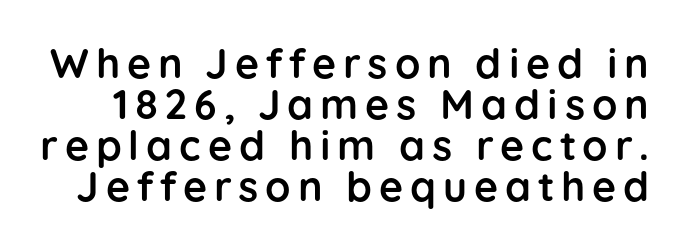
The image shows 41 px semibold sans-serif type, upright; set tight line spacing (1.0x), not underlined; low stroke contrast and a medium x-height.
